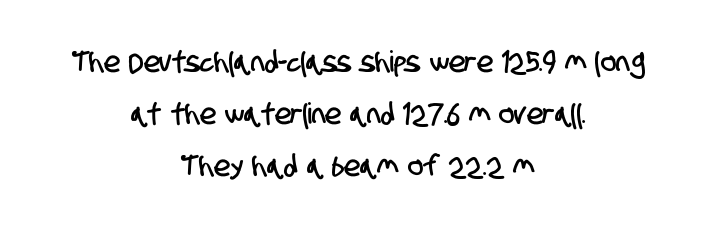
The image shows 29 px condensed sans-serif type; set centered, line spacing 1.79x, normal letter spacing, not underlined; low stroke contrast and a large x-height.
